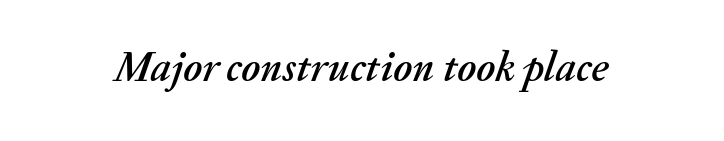
Observe the ordinary spacing: letters are neighbours, not strangers. The specimen reads as italic at a glance. These lines are rendered in a variable-pitch font. Unmarked baselines from the first word to the last.
